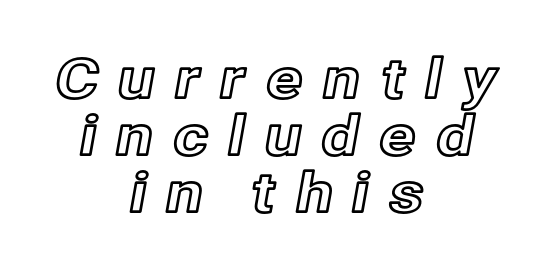
The image shows 55 px text type; set centered, tight line spacing (1.04x), unusually wide letter spacing (+0.34 em), not underlined; a medium x-height.
